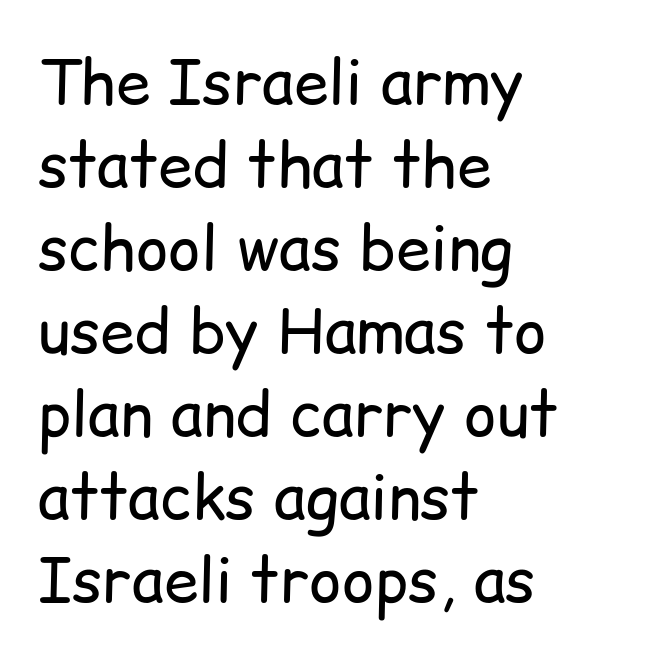
Q: Is the text bold? A: No.
Q: Is the text italic (slanted)? A: No, it is upright.
Q: Is the typeface a serif or a sans-serif typeface? A: Sans-serif.
Q: Is the text underlined? A: No.
Q: How is the paragraph aligned? A: Left-aligned.
Q: Is the spacing between letters normal or unusually wide? A: Normal.
Q: Is the spacing between lines tight, normal or loose? A: Normal.
Q: Width (condensed, normal, or wide)? A: Normal.
Q: Stroke contrast? A: Low.
Q: x-height? A: Medium.
Q: Monospaced? A: No.
